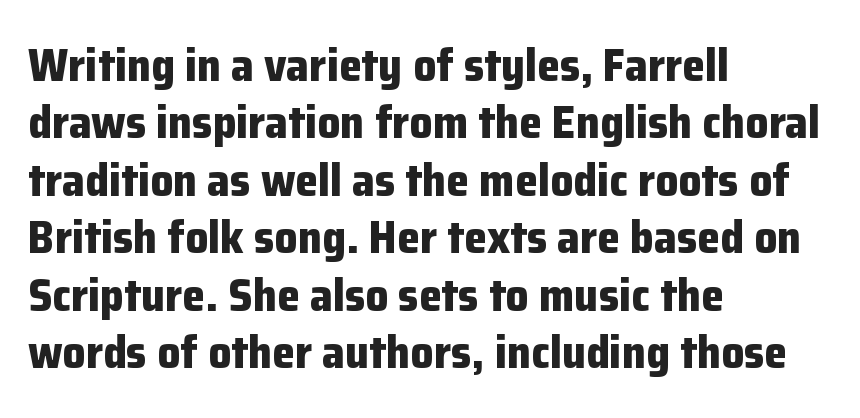
Q: Is the text bold? A: Yes.
Q: Is the text italic (slanted)? A: No, it is upright.
Q: Is the typeface a serif or a sans-serif typeface? A: Sans-serif.
Q: Is the text underlined? A: No.
Q: How is the paragraph aligned? A: Left-aligned.
Q: Is the spacing between letters normal or unusually wide? A: Normal.
Q: Is the spacing between lines tight, normal or loose? A: Normal.
Q: Width (condensed, normal, or wide)? A: Normal.
Q: Stroke contrast? A: Low.
Q: x-height? A: Medium.
Q: Monospaced? A: No.
